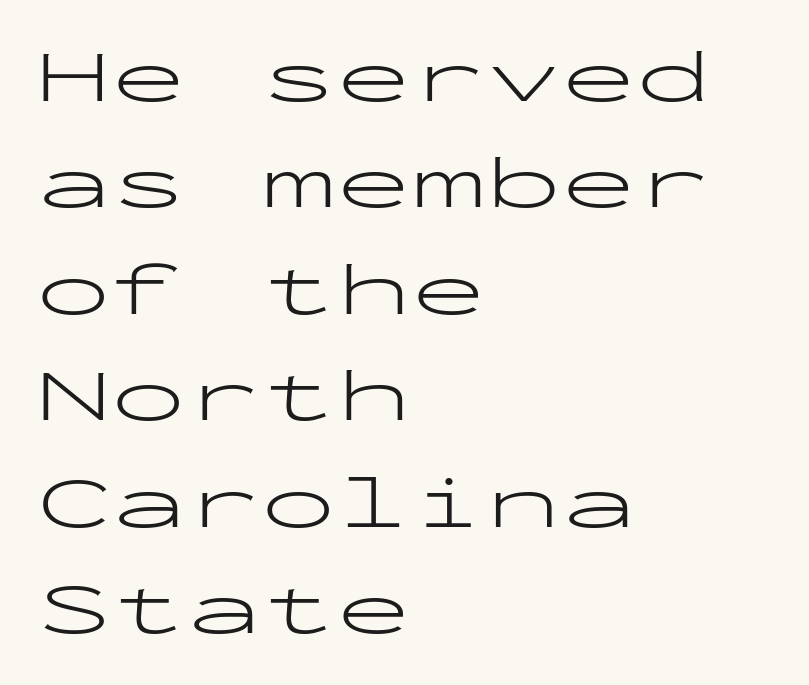
Q: Is the text bold? A: No.
Q: Is the text italic (slanted)? A: No, it is upright.
Q: Is the typeface a serif or a sans-serif typeface? A: Sans-serif.
Q: Is the text underlined? A: No.
Q: How is the paragraph aligned? A: Left-aligned.
Q: Is the spacing between letters normal or unusually wide? A: Normal.
Q: Is the spacing between lines tight, normal or loose? A: Normal.
Q: Width (condensed, normal, or wide)? A: Wide.
Q: Stroke contrast? A: Low.
Q: x-height? A: Medium.
Q: Monospaced? A: Yes.
